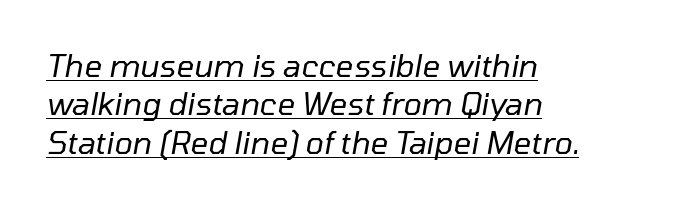
The face used here is rendered with its standard letterfit. Compared with a typical body face, this is equally light or lighter still. Varying glyph widths throughout — classic text-font behaviour. Style check: oblique. Horizontal alignment here is leftward, the default for most running prose. Does a line run under the words? Yes, clearly.
